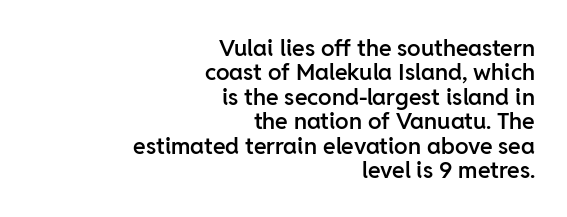
{"italic": "no", "bold": "semi", "underline": "no", "align": "right", "line_spacing": "tight", "line_spacing_ratio": 1.06, "letter_spacing": "normal", "letter_spacing_em": 0.0, "glyph_px": 23}
